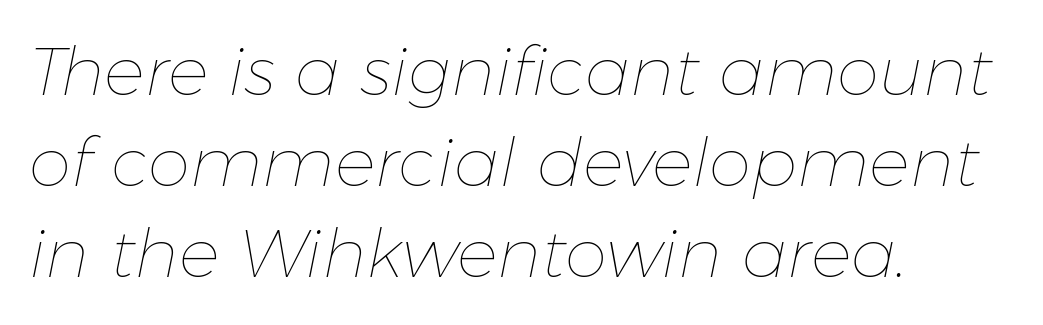
{"italic": "yes", "lean": "right", "slant_degrees": 11, "bold": "no", "weight": "thin", "width": "normal", "stroke_contrast": "low", "x_height": "medium", "monospaced": "no", "underline": "no", "align": "left", "line_spacing": "normal", "line_spacing_ratio": 1.34, "letter_spacing": "normal", "letter_spacing_em": 0.0, "glyph_px": 68}
